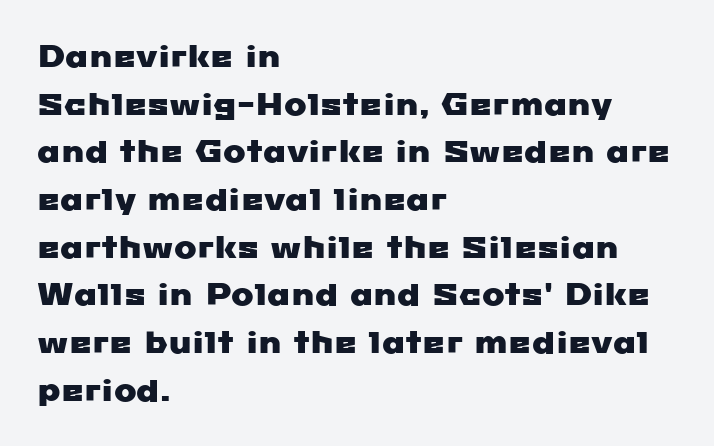
Q: Is the typeface a serif or a sans-serif typeface? A: Sans-serif.
Q: Is the text underlined? A: No.
Q: How is the paragraph aligned? A: Left-aligned.
Q: Is the spacing between letters normal or unusually wide? A: Normal.
Q: Is the spacing between lines tight, normal or loose? A: Normal.
Q: Width (condensed, normal, or wide)? A: Wide.
Q: Stroke contrast? A: Low.
Q: x-height? A: Medium.
Q: Monospaced? A: No.
